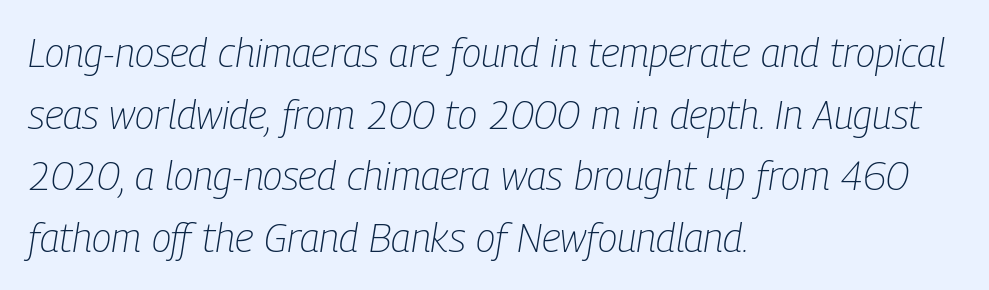
Nothing unusual about the tracking: characters are spaced as the font intends. Rule under the text: the space is simply empty. Horizontal alignment here is leftward, the default for most running prose. Quick note: italic.
